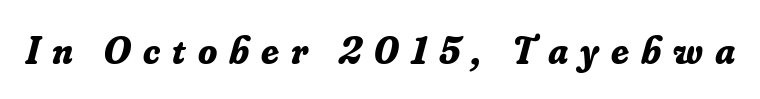
Q: Is the text bold? A: Yes.
Q: Is the text italic (slanted)? A: Yes, it leans right by about 16 degrees.
Q: Is the typeface a serif or a sans-serif typeface? A: Serif.
Q: Is the text underlined? A: No.
Q: Is the spacing between letters normal or unusually wide? A: Unusually wide.
Q: Width (condensed, normal, or wide)? A: Normal.
Q: Stroke contrast? A: Low.
Q: x-height? A: Small.
Q: Monospaced? A: No.
